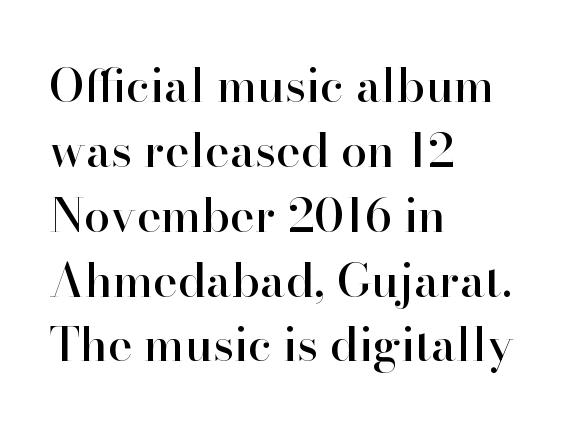
The image shows 47 px serif type, upright; set left-aligned, normal line spacing (1.38x), normal letter spacing, not underlined; high stroke contrast and a small x-height.
